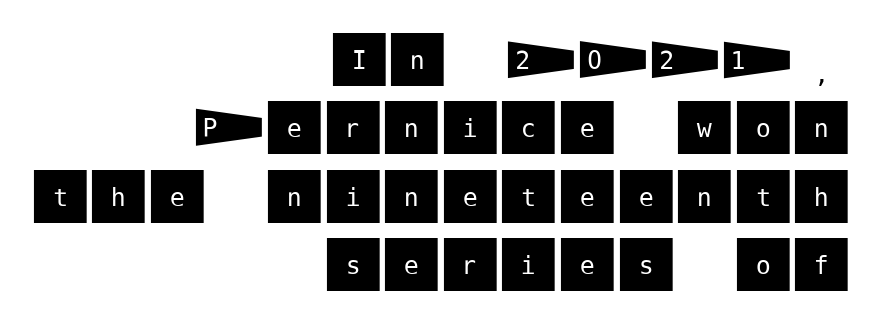
{"serif": "no", "italic": "no", "width": "normal", "stroke_contrast": "medium", "x_height": "large", "underline": "no", "align": "right", "line_spacing": "tight", "line_spacing_ratio": 1.14, "letter_spacing": "normal", "letter_spacing_em": 0.0, "glyph_px": 60}
